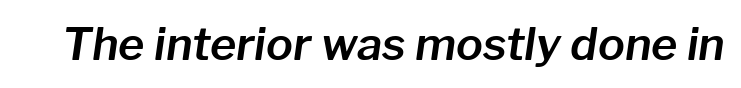
Look at the tracking — it's just the regular setting, nothing added. The typography opts for an oblique posture over an upright one. Looks like regular typesetting: each glyph gets only the width it needs. Descenders hang freely into open space.
